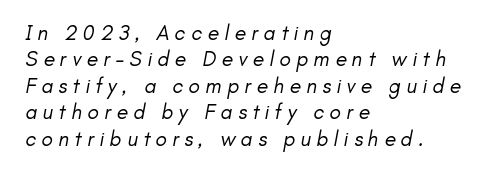
Tracking value appears strongly positive — letters spread wide. Underline: absent. This is not heavy type; no bold has been used. Interline gaps are of average width in this sample.
